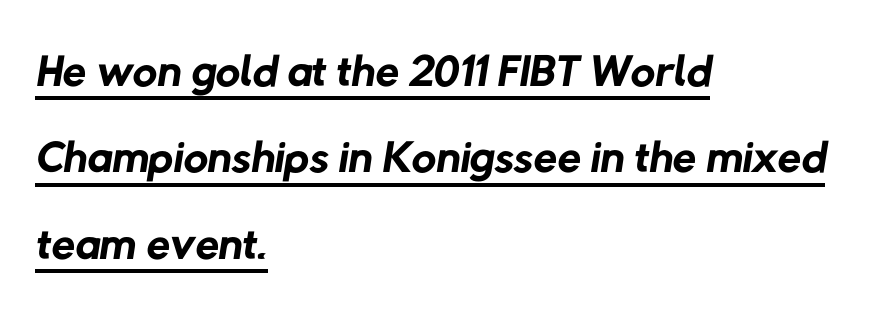
The image shows 68 px regular-weight sans-serif type; set left-aligned, normal line spacing (1.27x), normal letter spacing, underlined; low stroke contrast and a medium x-height.
